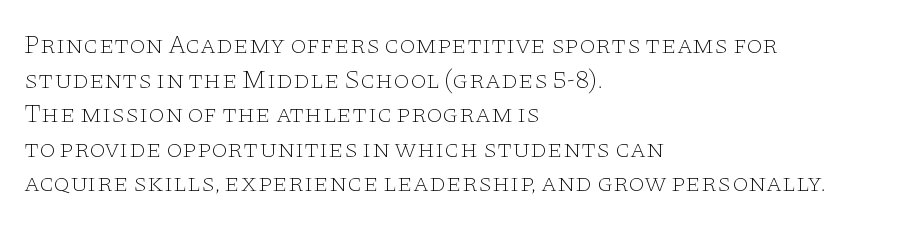
The image shows 26 px text type, upright; set left-aligned, normal line spacing (1.33x), normal letter spacing, not underlined.
